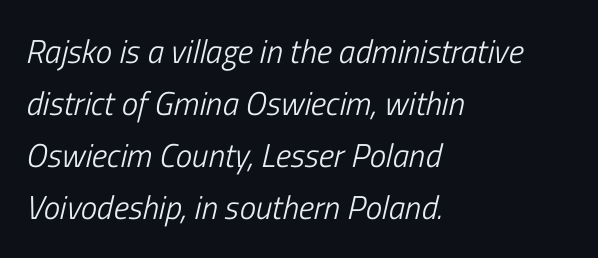
{"italic": "yes", "lean": "right", "slant_degrees": 13, "bold": "no", "weight": "light", "width": "condensed", "stroke_contrast": "low", "x_height": "medium", "monospaced": "no", "underline": "no", "align": "left", "line_spacing": "normal", "line_spacing_ratio": 1.58, "letter_spacing": "normal", "letter_spacing_em": 0.0, "glyph_px": 33}
